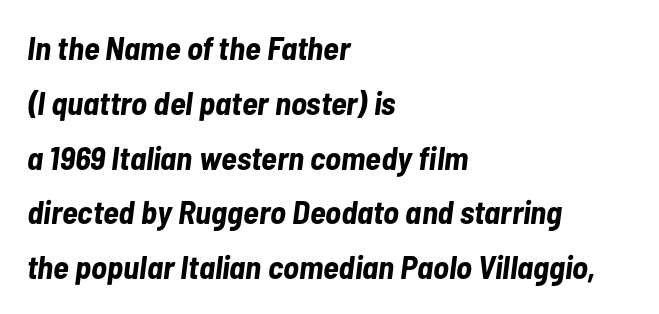
{"italic": "yes", "lean": "right", "slant_degrees": 7, "bold": "yes", "weight": "bold", "width": "condensed", "stroke_contrast": "low", "x_height": "medium", "monospaced": "no", "underline": "no", "align": "left", "line_spacing": "normal", "line_spacing_ratio": 1.66, "letter_spacing": "normal", "letter_spacing_em": 0.0, "glyph_px": 33}
